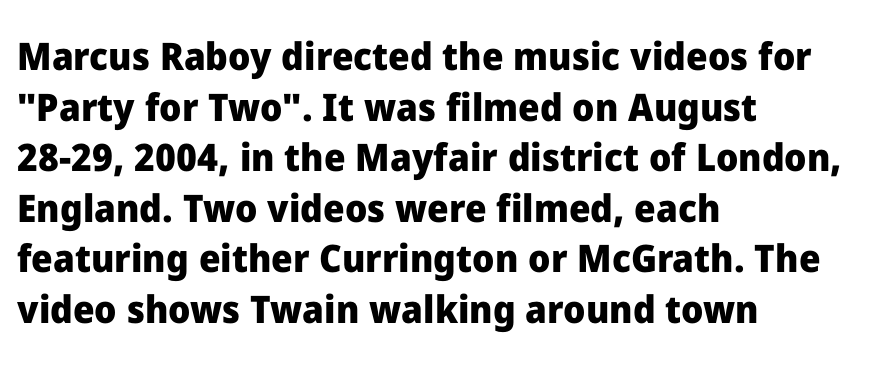
The image shows 38 px heavy sans-serif type, upright; set left-aligned, normal line spacing (1.33x), normal letter spacing, not underlined; low stroke contrast and a medium x-height.
